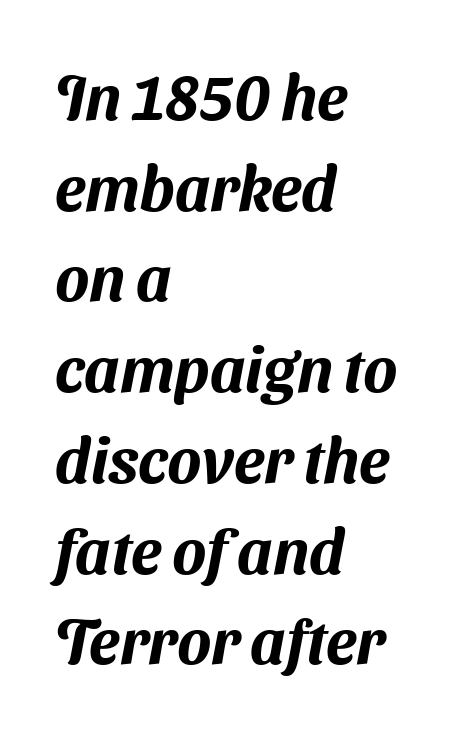
Q: Is the typeface a serif or a sans-serif typeface? A: Sans-serif.
Q: Is the text underlined? A: No.
Q: How is the paragraph aligned? A: Left-aligned.
Q: Is the spacing between letters normal or unusually wide? A: Normal.
Q: Is the spacing between lines tight, normal or loose? A: Normal.
Q: Width (condensed, normal, or wide)? A: Normal.
Q: Stroke contrast? A: Medium.
Q: x-height? A: Medium.
Q: Monospaced? A: No.
